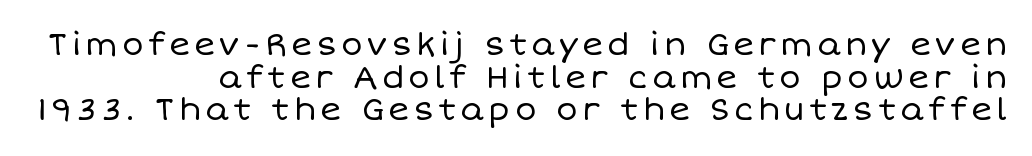
Q: Is the text bold? A: No.
Q: Is the text italic (slanted)? A: No, it is upright.
Q: Is the text underlined? A: No.
Q: How is the paragraph aligned? A: Right-aligned.
Q: Is the spacing between lines tight, normal or loose? A: Tight.
Q: Width (condensed, normal, or wide)? A: Normal.
Q: Stroke contrast? A: Low.
Q: x-height? A: Large.
Q: Monospaced? A: No.
